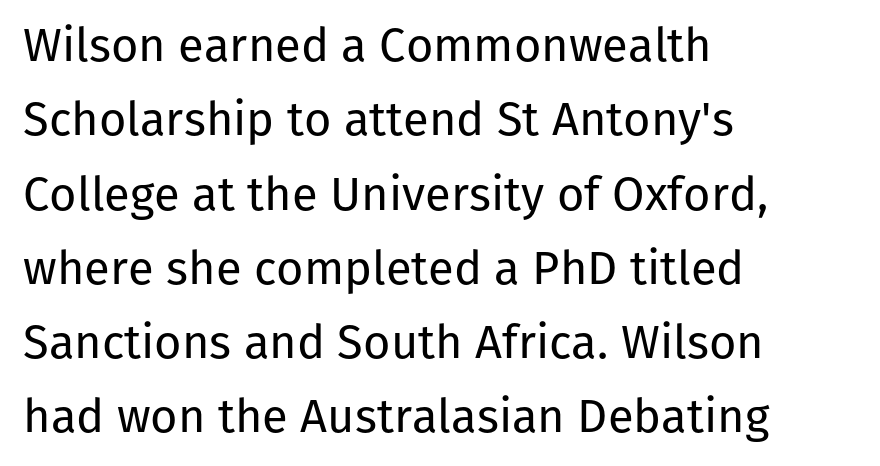
The letters sit at their default tracking, neither squeezed nor spread. The type sits square on the baseline with zero lean. Stems here are at most as thick as an everyday book face. A typesetter would label this face a sans.
